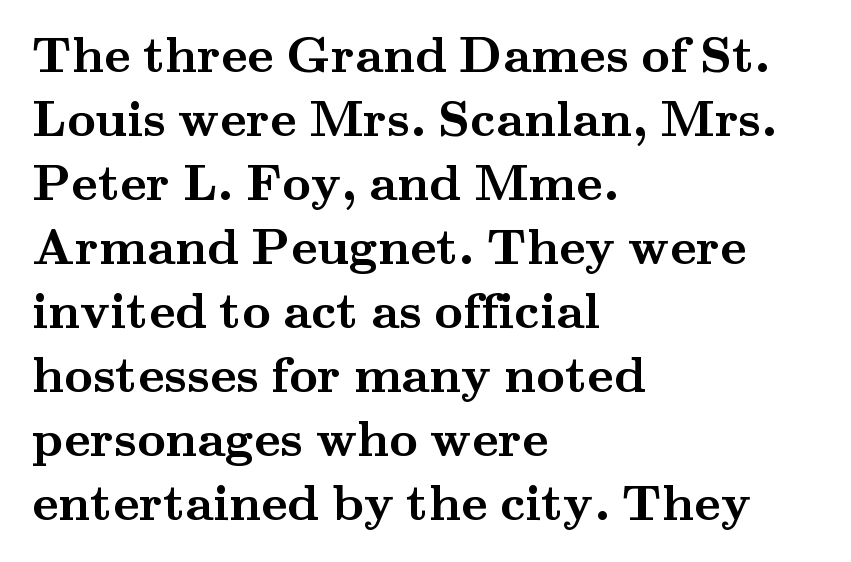
Reading down the block, your eye returns to a fixed left position each line. The letters stand straight up with perfectly vertical stems. A bare baseline throughout the passage. Normally led — the rows are evenly, conventionally spaced.
